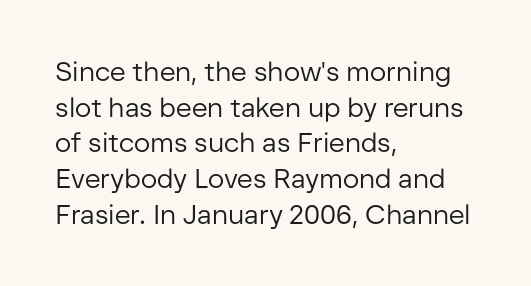
Notice how descenders clear the ascenders below comfortably — that's standard leading. Rule under the text: the space is simply empty. This rendering uses left alignment, leaving the right contour irregular. The type sits square on the baseline with zero lean. The font sits on the lighter half of the weight spectrum, regular included. The gaps between neighbouring characters are ordinary and unremarkable.
